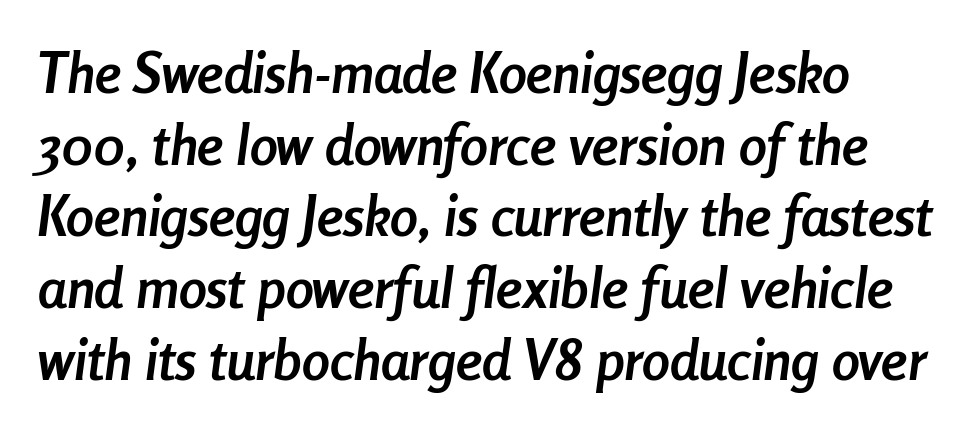
The image shows 56 px semibold, condensed type, italic (leaning right); set normal line spacing (1.28x), normal letter spacing, not underlined; low stroke contrast and a medium x-height.
